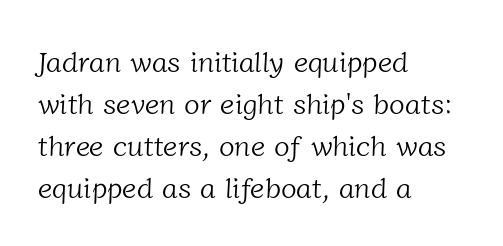
Q: Is the text bold? A: No.
Q: Is the typeface a serif or a sans-serif typeface? A: Serif.
Q: Is the text underlined? A: No.
Q: How is the paragraph aligned? A: Left-aligned.
Q: Is the spacing between letters normal or unusually wide? A: Normal.
Q: Is the spacing between lines tight, normal or loose? A: Normal.
Q: Width (condensed, normal, or wide)? A: Normal.
Q: Stroke contrast? A: Low.
Q: x-height? A: Medium.
Q: Monospaced? A: No.
